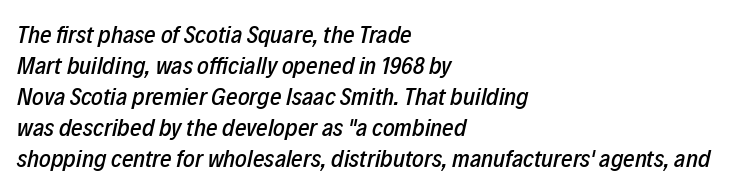
The passage shown leans; its letterforms are oblique. The compositor pushed each line to the left boundary. Nobody touched the tracking dial on this one. No word sits above an underline.
